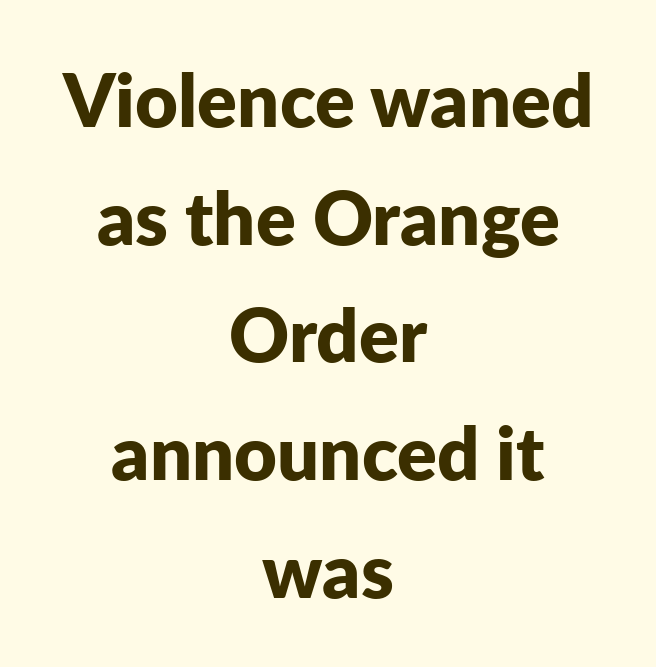
The face used here is rendered with its standard letterfit. Each line is balanced around a shared central axis. The designer left line spacing at the default. Do the letters lean? They stand straight.
